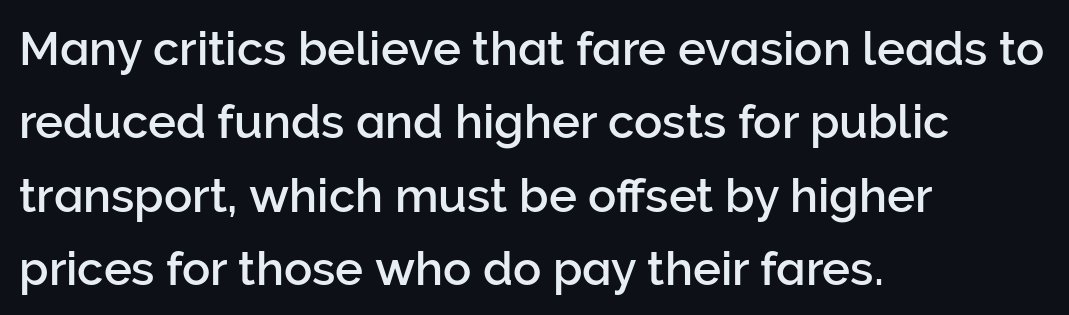
Q: Is the text italic (slanted)? A: No, it is upright.
Q: Is the typeface a serif or a sans-serif typeface? A: Sans-serif.
Q: Is the text underlined? A: No.
Q: How is the paragraph aligned? A: Left-aligned.
Q: Is the spacing between letters normal or unusually wide? A: Normal.
Q: Is the spacing between lines tight, normal or loose? A: Normal.
Q: Width (condensed, normal, or wide)? A: Normal.
Q: Stroke contrast? A: Low.
Q: x-height? A: Medium.
Q: Monospaced? A: No.
